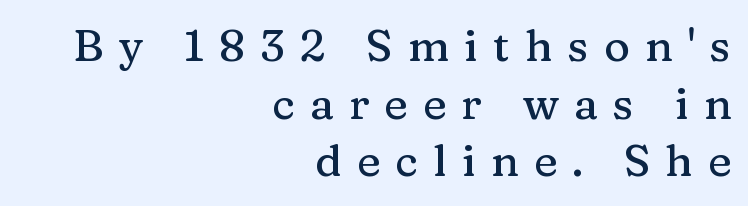
{"serif": "yes", "italic": "no", "width": "normal", "stroke_contrast": "medium", "x_height": "medium", "monospaced": "no", "underline": "no", "align": "right", "line_spacing": "normal", "line_spacing_ratio": 1.31, "letter_spacing": "wide", "letter_spacing_em": 0.35, "glyph_px": 44}
